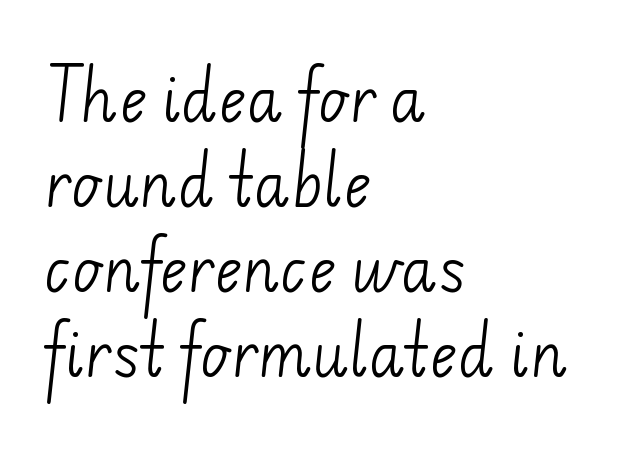
Q: Is the text bold? A: No.
Q: Is the typeface a serif or a sans-serif typeface? A: Sans-serif.
Q: Is the text underlined? A: No.
Q: How is the paragraph aligned? A: Left-aligned.
Q: Is the spacing between letters normal or unusually wide? A: Normal.
Q: Is the spacing between lines tight, normal or loose? A: Normal.
Q: Width (condensed, normal, or wide)? A: Normal.
Q: Stroke contrast? A: Low.
Q: x-height? A: Small.
Q: Monospaced? A: No.
